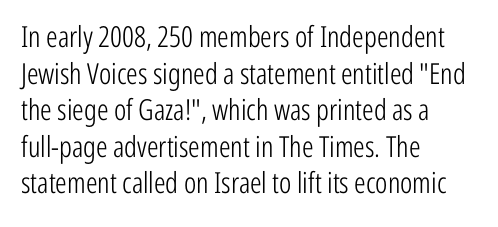
Character widths vary here, with narrow letters taking less room than wide ones. Nobody drew a line under any word here. Stems here are at most as thick as an everyday book face. No extra tracking has been applied to these lines.
